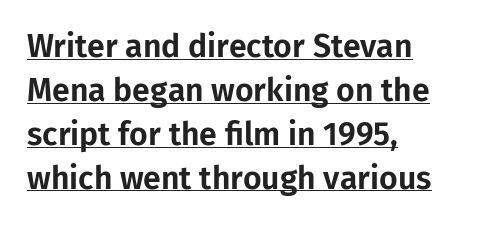
Are there feet on the stems? There aren't — it's a sans. Line spacing here is normal. The letters stand straight up with perfectly vertical stems. These lines are set flush left with a ragged right edge.
